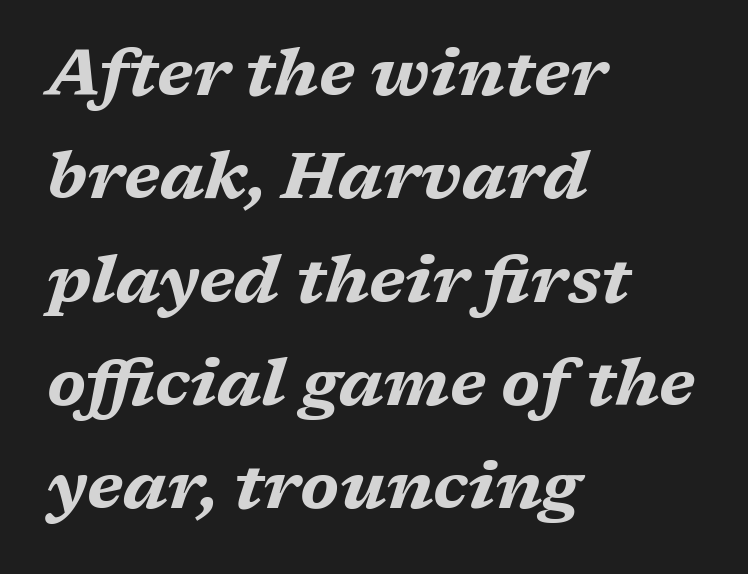
The image shows 65 px bold, wide type, italic (leaning right); set left-aligned, normal line spacing (1.59x), normal letter spacing, not underlined; medium stroke contrast and a medium x-height.
